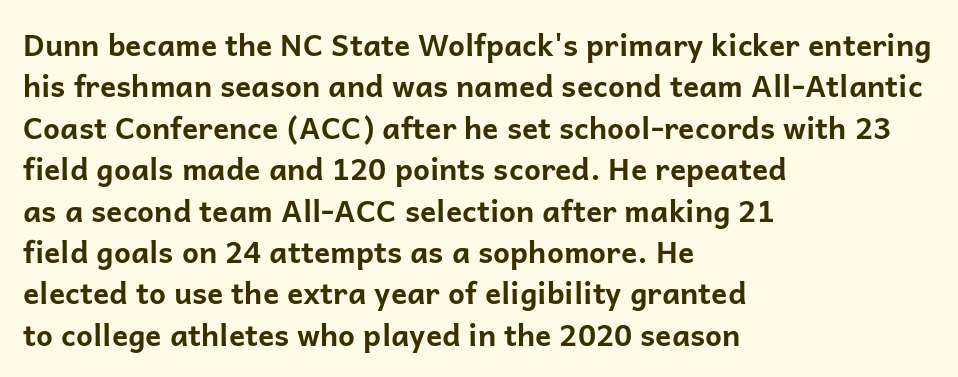
Q: Is the text bold? A: Yes.
Q: Is the text italic (slanted)? A: No, it is upright.
Q: Is the typeface a serif or a sans-serif typeface? A: Sans-serif.
Q: Is the text underlined? A: No.
Q: How is the paragraph aligned? A: Left-aligned.
Q: Is the spacing between letters normal or unusually wide? A: Normal.
Q: Is the spacing between lines tight, normal or loose? A: Normal.
Q: Width (condensed, normal, or wide)? A: Normal.
Q: Stroke contrast? A: Low.
Q: x-height? A: Medium.
Q: Monospaced? A: No.
